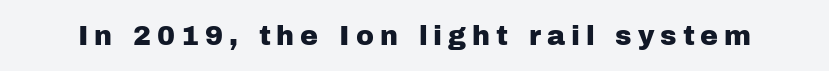
The image shows 27 px text type, upright; set unusually wide letter spacing (+0.22 em), not underlined.
